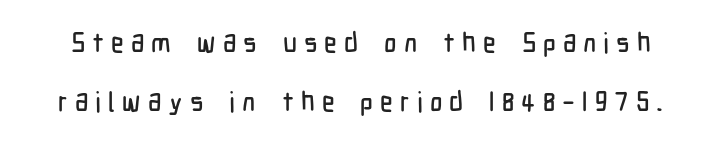
Rows of type keep a wide berth in the vertical direction. How are the letters spaced? Widely, with obvious added tracking. Italic? Not at all — the glyphs are vertical. A clean baseline with only descenders dipping below it.
